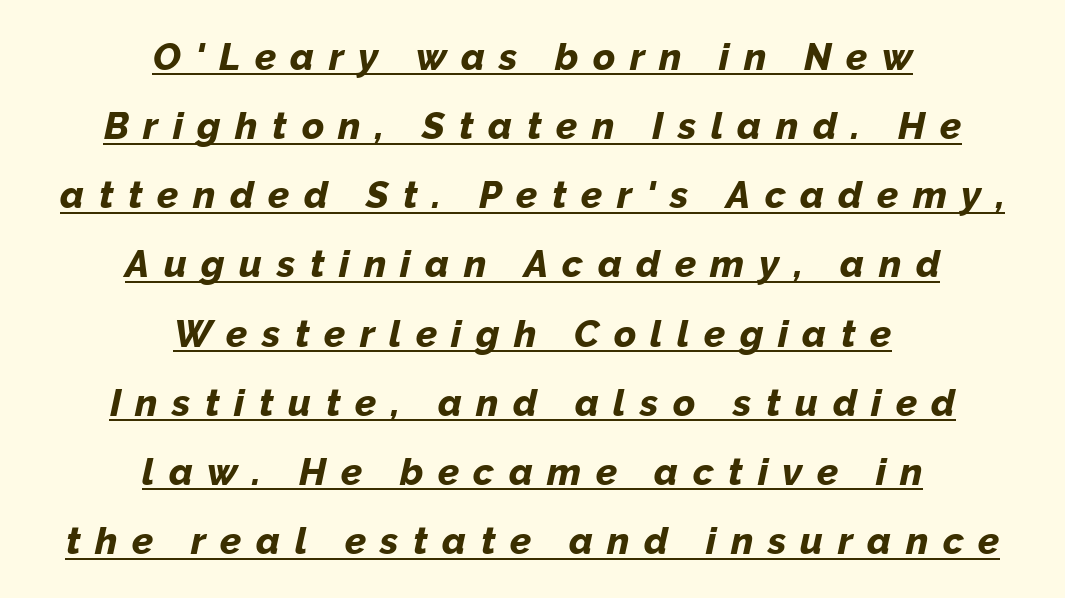
The lettering tilts uniformly, giving the passage an italic look. Does the weight exceed regular? Yes, all the way to bold. There is plenty of visible air inserted between adjacent glyphs. If you folded the block vertically in half, each line would mirror itself in length. Check the space under the baseline: a stroke is drawn there. You could not count columns in this text — the font is proportionally spaced.
